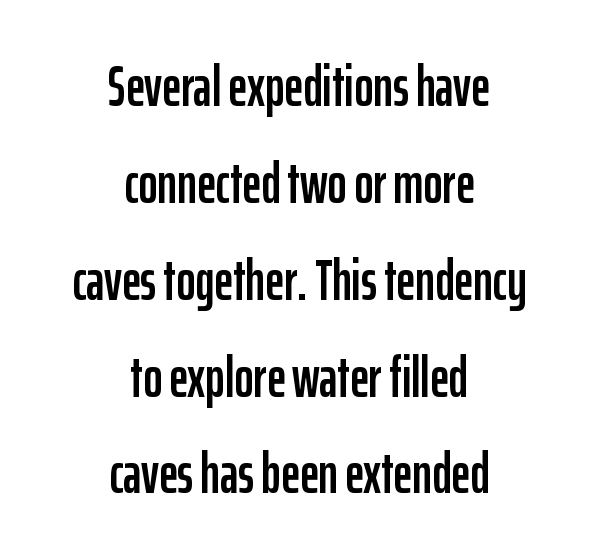
Q: Is the text italic (slanted)? A: No, it is upright.
Q: Is the typeface a serif or a sans-serif typeface? A: Sans-serif.
Q: Is the text underlined? A: No.
Q: How is the paragraph aligned? A: Centered.
Q: Is the spacing between letters normal or unusually wide? A: Normal.
Q: Is the spacing between lines tight, normal or loose? A: Normal.
Q: Width (condensed, normal, or wide)? A: Condensed.
Q: Stroke contrast? A: Low.
Q: x-height? A: Medium.
Q: Monospaced? A: No.
